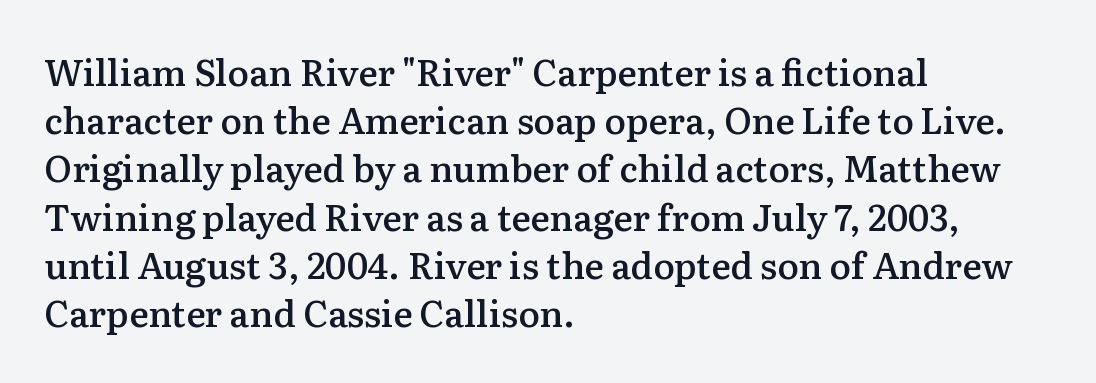
The letters are semibold — heavier than regular but short of a full bold. Default kerning and tracking; the words read as compact shapes. Ordinary non-slanted type is in use. The face used here is proportionally spaced, like ordinary book or web type. Successive baselines arrive at the customary interval.
